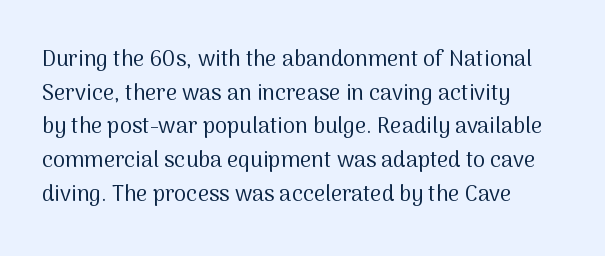
Unbolded letterforms with no extra heft. The letterforms sit shoulder to shoulder at normal distance. Line spacing here is normal. Glance below the letters and you will spot only blank space. Visually the block forms a straight wall on the left and a jagged coastline on the right.
